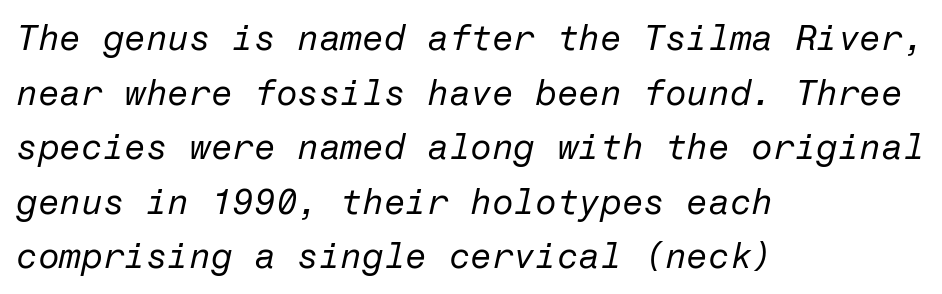
{"italic": "yes", "lean": "right", "slant_degrees": 12, "bold": "no", "weight": "regular", "width": "normal", "stroke_contrast": "low", "x_height": "medium", "underline": "no", "align": "left", "line_spacing": "normal", "line_spacing_ratio": 1.56, "letter_spacing": "normal", "letter_spacing_em": 0.0, "glyph_px": 35}
